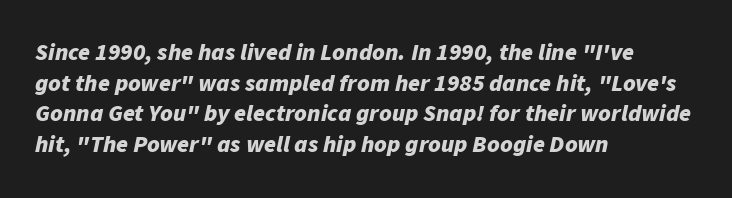
The space between consecutive lines is moderate. Is the type slanted? Yes — the strokes lean at a clear angle. Inter-character spacing is left at the font's built-in metrics. Horizontal alignment here is leftward, the default for most running prose.
